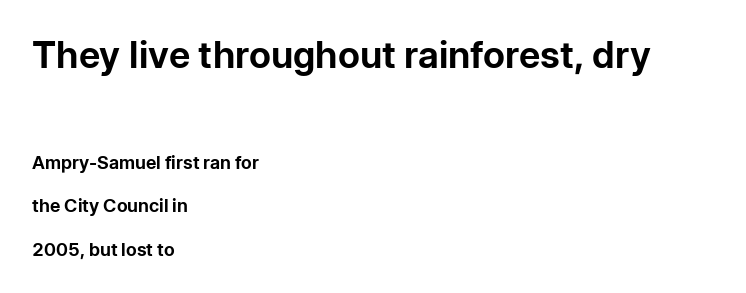
Horizontal bands of white between lines are thick stripes. The rendering keeps characters at their native spacing. These lines are set flush left with a ragged right edge. A dark, heavy texture on the line: the type is bold.
